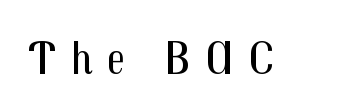
{"serif": "no", "italic": "no", "bold": "no", "weight": "regular", "width": "condensed", "stroke_contrast": "medium", "x_height": "medium", "monospaced": "no", "underline": "no", "letter_spacing": "wide", "letter_spacing_em": 0.32, "glyph_px": 47}
